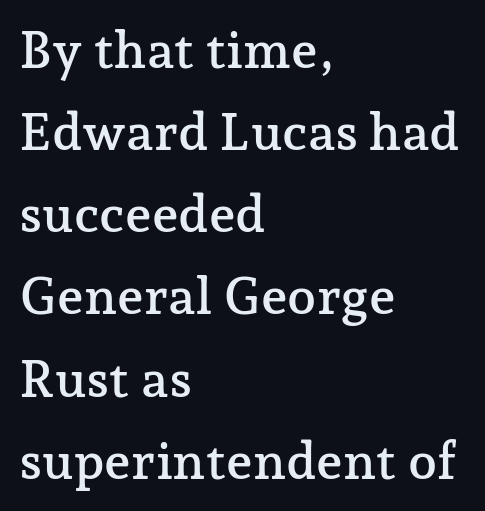
Horizontal bands of white between lines are of average thickness. The face used here is seriffed, in the tradition of book romans. Alignment: flush left. Words float on clear page, feet unadorned.
